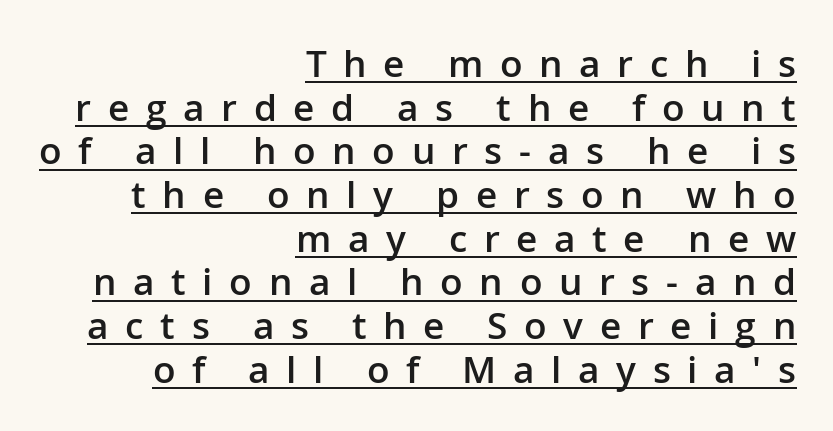
Q: Is the text bold? A: Semi-bold.
Q: Is the text italic (slanted)? A: No, it is upright.
Q: Is the typeface a serif or a sans-serif typeface? A: Sans-serif.
Q: Is the text underlined? A: Yes.
Q: How is the paragraph aligned? A: Right-aligned.
Q: Is the spacing between letters normal or unusually wide? A: Unusually wide.
Q: Width (condensed, normal, or wide)? A: Normal.
Q: Stroke contrast? A: Low.
Q: x-height? A: Medium.
Q: Monospaced? A: No.
